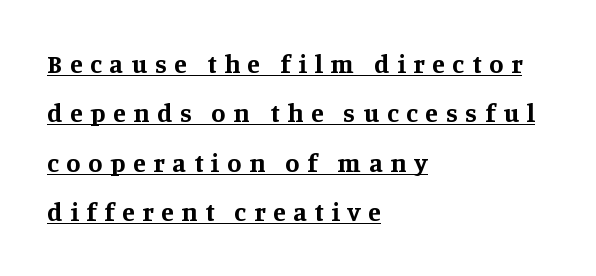
The image shows 26 px bold type, upright; set left-aligned, loose line spacing (1.9x), unusually wide letter spacing (+0.3 em), underlined.
